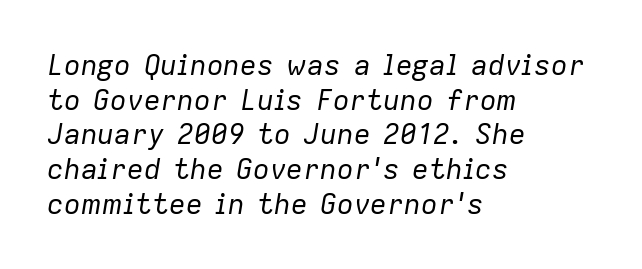
Q: Is the text bold? A: No.
Q: Is the text italic (slanted)? A: Yes, it leans right by about 9 degrees.
Q: Is the text underlined? A: No.
Q: How is the paragraph aligned? A: Left-aligned.
Q: Is the spacing between letters normal or unusually wide? A: Normal.
Q: Width (condensed, normal, or wide)? A: Normal.
Q: Stroke contrast? A: Low.
Q: x-height? A: Medium.
Q: Monospaced? A: No.
